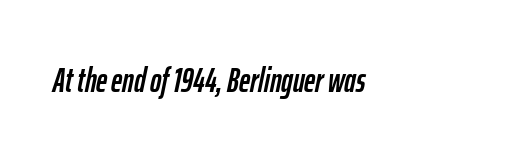
{"italic": "yes", "lean": "right", "slant_degrees": 12, "width": "condensed", "stroke_contrast": "low", "x_height": "medium", "monospaced": "no", "underline": "no", "letter_spacing": "normal", "letter_spacing_em": 0.0, "glyph_px": 34}
